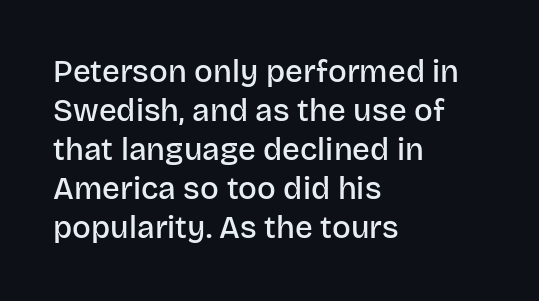
The typesetter chose a ragged-right arrangement here. The rendering uses a moderate line-height, typical for paragraphs. Note: no serifs on the glyphs. Posture: straight, roman, zero tilt. Tracking here is standard; glyphs follow each other at the usual distance. Each row of text sits above clean, open space.
